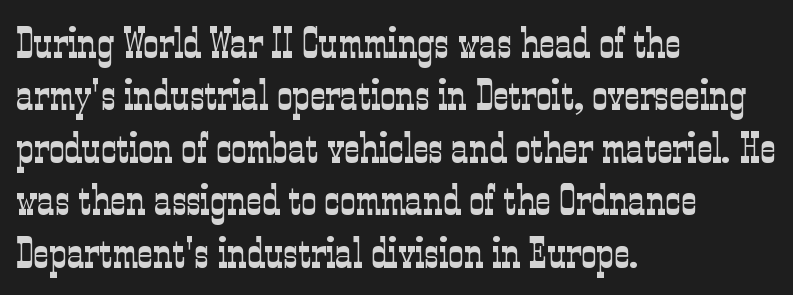
{"serif": "yes", "italic": "no", "bold": "no", "weight": "light", "width": "condensed", "stroke_contrast": "low", "x_height": "medium", "monospaced": "no", "underline": "no", "align": "left", "line_spacing_ratio": 1.22, "letter_spacing": "normal", "letter_spacing_em": 0.0, "glyph_px": 43}
